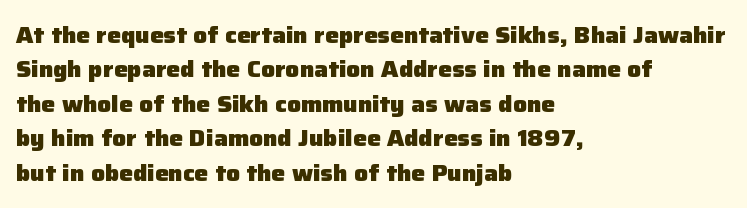
{"italic": "no", "bold": "yes", "underline": "no", "align": "left", "line_spacing": "normal", "line_spacing_ratio": 1.5, "letter_spacing": "normal", "letter_spacing_em": 0.0, "glyph_px": 23}
